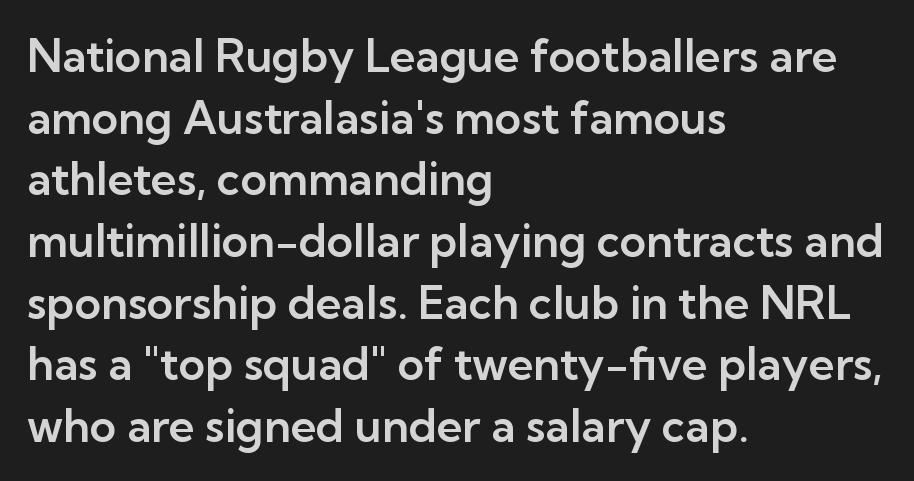
Default kerning and tracking; the words read as compact shapes. The lines in this sample share a left origin and differ only in where they stop. It's the straight-up-and-down kind of type. Here the designer chose a conventional face with non-uniform glyph widths. Regular leading. The typeface chosen for these lines omits serifs.
